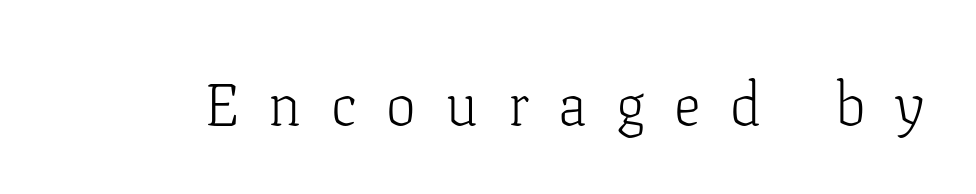
The words here are not underlined. The weight tops out at a normal text grade. The lettering stays uniformly vertical, giving the passage a roman look. Small tapered or slab feet sit at the stroke ends, so this counts as serif. Note the varied advance widths — an 'i' is clearly narrower than an 'm'.
